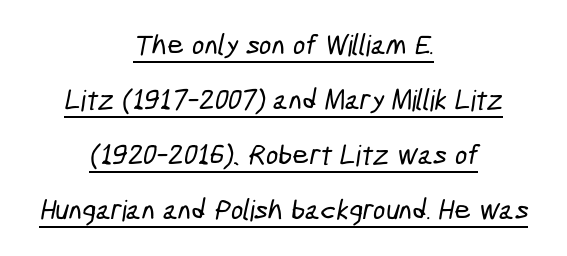
Q: Is the typeface a serif or a sans-serif typeface? A: Sans-serif.
Q: Is the text underlined? A: Yes.
Q: How is the paragraph aligned? A: Centered.
Q: Is the spacing between letters normal or unusually wide? A: Normal.
Q: Is the spacing between lines tight, normal or loose? A: Loose.
Q: Width (condensed, normal, or wide)? A: Condensed.
Q: Stroke contrast? A: Low.
Q: x-height? A: Medium.
Q: Monospaced? A: No.
